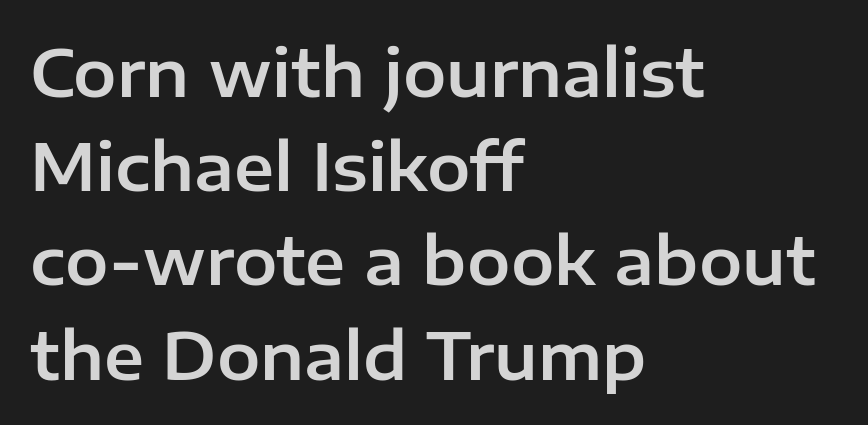
Q: Is the text italic (slanted)? A: No, it is upright.
Q: Is the typeface a serif or a sans-serif typeface? A: Sans-serif.
Q: Is the text underlined? A: No.
Q: How is the paragraph aligned? A: Left-aligned.
Q: Is the spacing between letters normal or unusually wide? A: Normal.
Q: Is the spacing between lines tight, normal or loose? A: Normal.
Q: Width (condensed, normal, or wide)? A: Normal.
Q: Stroke contrast? A: Low.
Q: x-height? A: Medium.
Q: Monospaced? A: No.
